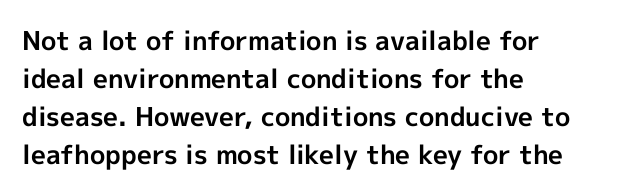
Horizontal alignment here is leftward, the default for most running prose. Nothing unusual about the tracking: characters are spaced as the font intends. Students, observe: this is what conventionally led text looks like. Does the lettering tilt? It doesn't — this is upright.
